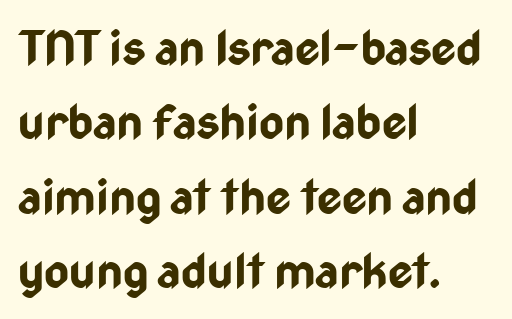
Think of a printed novel: that variable character pitch is what you see here. The passage is arranged the way most books set body copy — flush left. Does the weight exceed regular? Yes, all the way to bold. These lines keep a tight, regular rhythm from letter to letter. In terms of posture, this sample is upright. This sample uses a sans-serif face.
